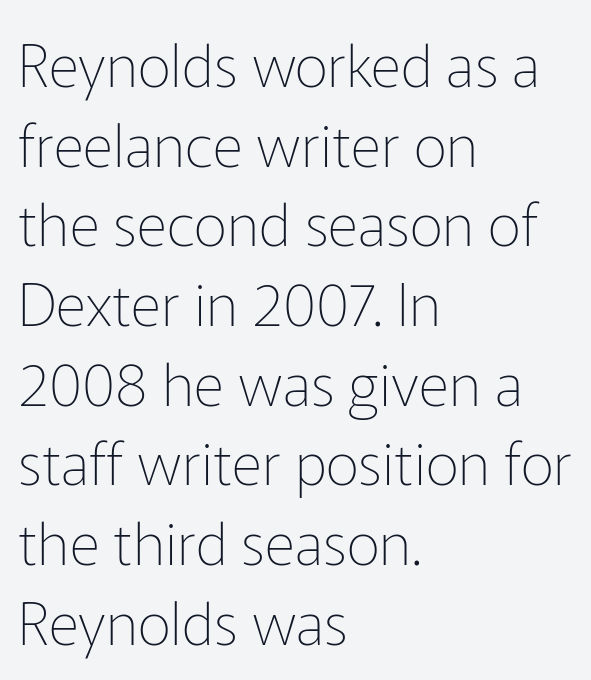
Q: Is the text bold? A: No.
Q: Is the text italic (slanted)? A: No, it is upright.
Q: Is the typeface a serif or a sans-serif typeface? A: Sans-serif.
Q: Is the text underlined? A: No.
Q: How is the paragraph aligned? A: Left-aligned.
Q: Is the spacing between letters normal or unusually wide? A: Normal.
Q: Is the spacing between lines tight, normal or loose? A: Normal.
Q: Width (condensed, normal, or wide)? A: Normal.
Q: Stroke contrast? A: Low.
Q: x-height? A: Medium.
Q: Monospaced? A: No.
